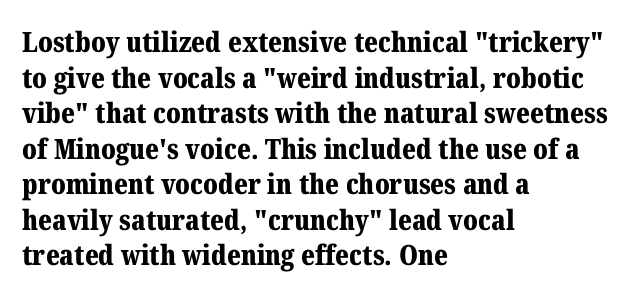
The image shows 28 px bold serif type, upright; set left-aligned, normal line spacing (1.27x), normal letter spacing, not underlined; medium stroke contrast and a medium x-height.
